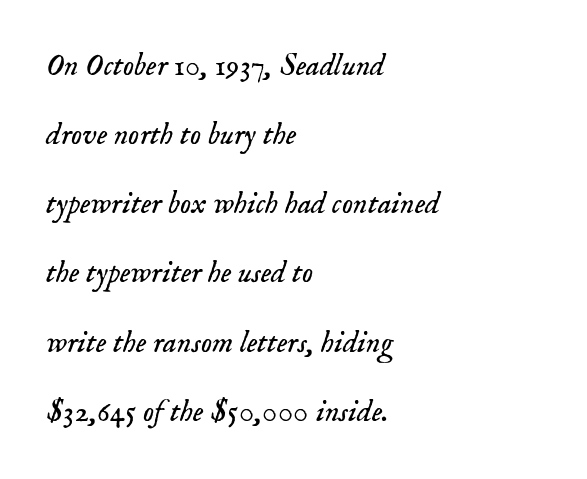
The image shows 31 px light serif type, italic (leaning right); set left-aligned, loose line spacing (2.23x), normal letter spacing, not underlined; low stroke contrast and a small x-height.
